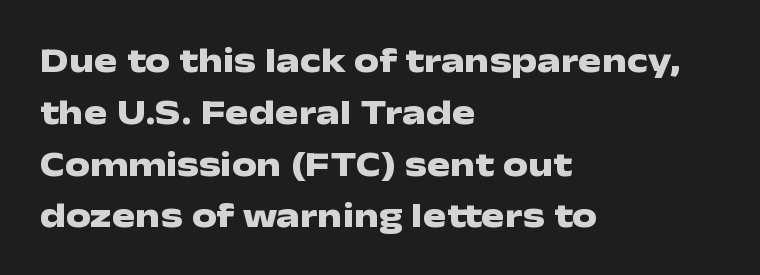
Vertical strokes here are truly vertical. Notice how the passage keeps a crisp vertical edge on the left only. This sample has the flowing, uneven cadence of proportional lettering. This sample keeps an unexceptional amount of space between lines.
